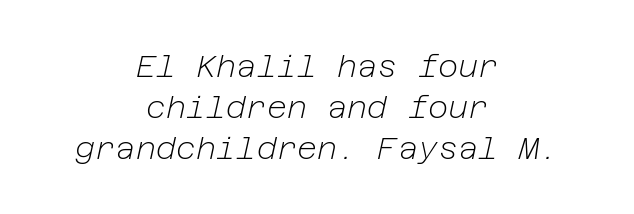
The image shows 31 px light type, italic (leaning right); set centered, normal line spacing (1.32x), normal letter spacing, not underlined; low stroke contrast and a medium x-height.
